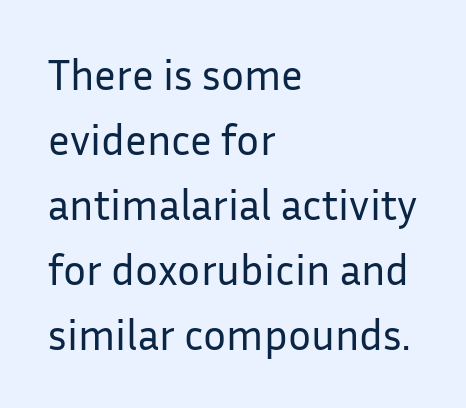
Q: Is the text bold? A: No.
Q: Is the text italic (slanted)? A: No, it is upright.
Q: Is the typeface a serif or a sans-serif typeface? A: Sans-serif.
Q: Is the text underlined? A: No.
Q: How is the paragraph aligned? A: Left-aligned.
Q: Is the spacing between letters normal or unusually wide? A: Normal.
Q: Is the spacing between lines tight, normal or loose? A: Normal.
Q: Width (condensed, normal, or wide)? A: Normal.
Q: Stroke contrast? A: Low.
Q: x-height? A: Medium.
Q: Monospaced? A: No.
